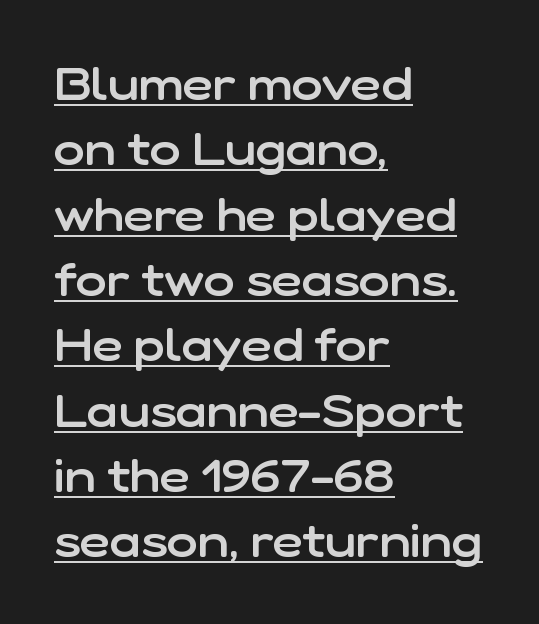
Q: Is the text bold? A: Semi-bold.
Q: Is the text italic (slanted)? A: No, it is upright.
Q: Is the typeface a serif or a sans-serif typeface? A: Sans-serif.
Q: Is the text underlined? A: Yes.
Q: How is the paragraph aligned? A: Left-aligned.
Q: Is the spacing between letters normal or unusually wide? A: Normal.
Q: Is the spacing between lines tight, normal or loose? A: Normal.
Q: Width (condensed, normal, or wide)? A: Normal.
Q: Stroke contrast? A: Low.
Q: x-height? A: Medium.
Q: Monospaced? A: No.
